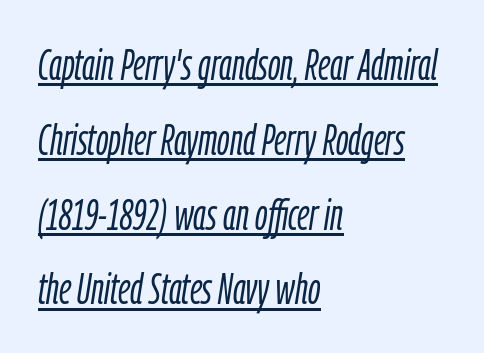
Q: Is the text bold? A: No.
Q: Is the text italic (slanted)? A: Yes, it leans right by about 9 degrees.
Q: Is the text underlined? A: Yes.
Q: How is the paragraph aligned? A: Left-aligned.
Q: Is the spacing between letters normal or unusually wide? A: Normal.
Q: Width (condensed, normal, or wide)? A: Condensed.
Q: Stroke contrast? A: Low.
Q: x-height? A: Medium.
Q: Monospaced? A: No.
